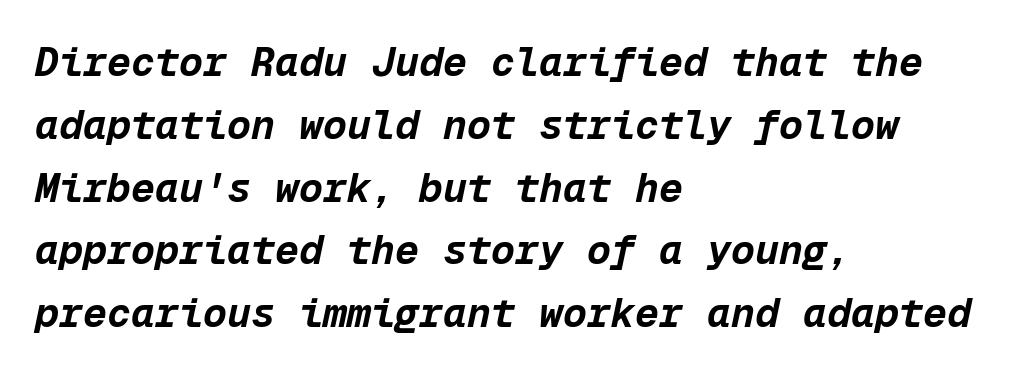
Q: Is the text bold? A: Yes.
Q: Is the text italic (slanted)? A: Yes, it leans right by about 12 degrees.
Q: Is the text underlined? A: No.
Q: How is the paragraph aligned? A: Left-aligned.
Q: Is the spacing between letters normal or unusually wide? A: Normal.
Q: Is the spacing between lines tight, normal or loose? A: Normal.
Q: Width (condensed, normal, or wide)? A: Normal.
Q: Stroke contrast? A: Low.
Q: x-height? A: Medium.
Q: Monospaced? A: Yes.
